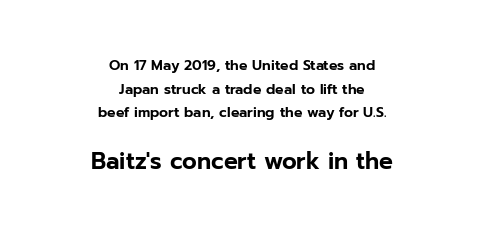
Q: Is the text italic (slanted)? A: No, it is upright.
Q: Is the text underlined? A: No.
Q: How is the paragraph aligned? A: Centered.
Q: Is the spacing between letters normal or unusually wide? A: Normal.
Q: Is the spacing between lines tight, normal or loose? A: Normal.
Q: Which block of text is set in a larger size, the first (top) or the second (bottom)? A: The second (bottom) one.
